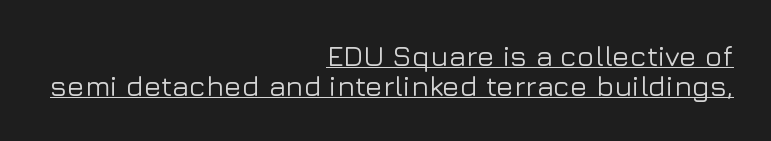
{"serif": "no", "italic": "no", "width": "normal", "stroke_contrast": "low", "x_height": "medium", "monospaced": "no", "underline": "yes", "align": "right", "line_spacing": "tight", "line_spacing_ratio": 1.03, "letter_spacing": "normal", "letter_spacing_em": 0.0, "glyph_px": 29}
